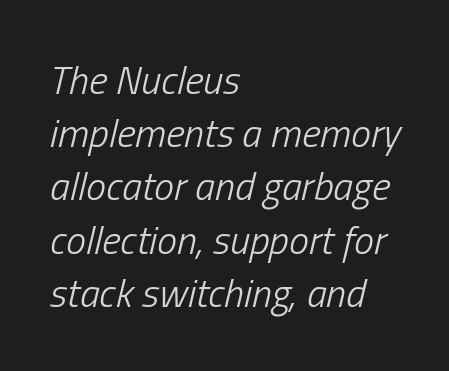
{"italic": "yes", "lean": "right", "slant_degrees": 13, "bold": "no", "weight": "light", "width": "condensed", "stroke_contrast": "low", "x_height": "medium", "monospaced": "no", "underline": "no", "align": "left", "line_spacing": "normal", "line_spacing_ratio": 1.33, "letter_spacing": "normal", "letter_spacing_em": 0.0, "glyph_px": 40}
